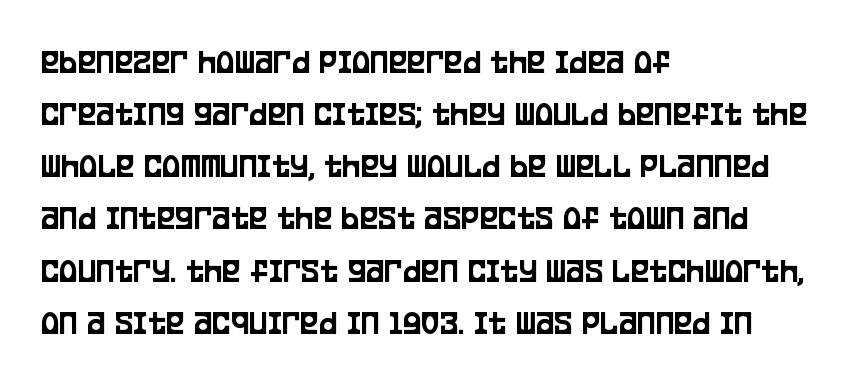
Rule under the text: the space is simply empty. The letters stand straight up with perfectly vertical stems. Note the varied advance widths — an 'i' is clearly narrower than an 'm'. Teacher's note: observe the even left margin — that is flush-left alignment. Serifs: no, the terminals of the letterforms are clean.
